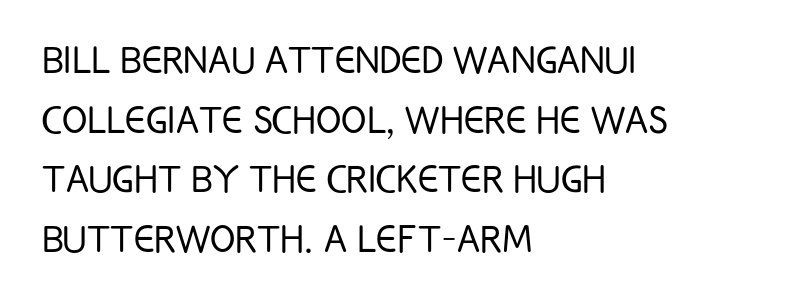
The passage shown has conventional tracking throughout. The passage shown is not bold in any degree. All the whitespace from short lines collects on the right. Ascenders rise straight up at ninety degrees. Descenders hang freely into open space.
